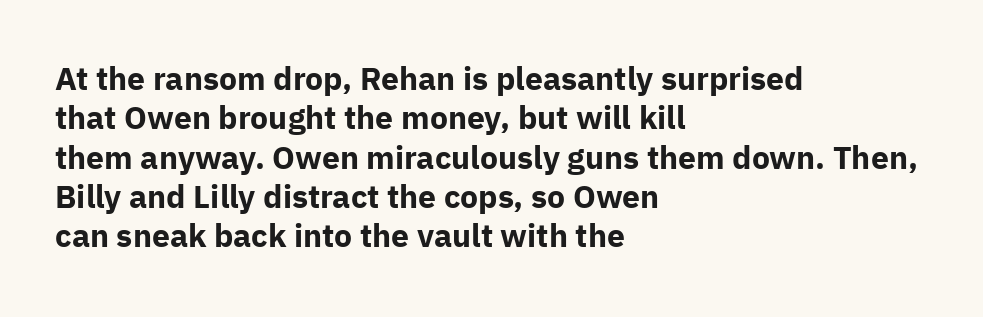
Quick note: underline off. Line starts are locked; line ends wander. Each letter keeps its own natural width here, so spacing adapts to shape. Its strokes are broad and dark, the hallmark of bold type.
